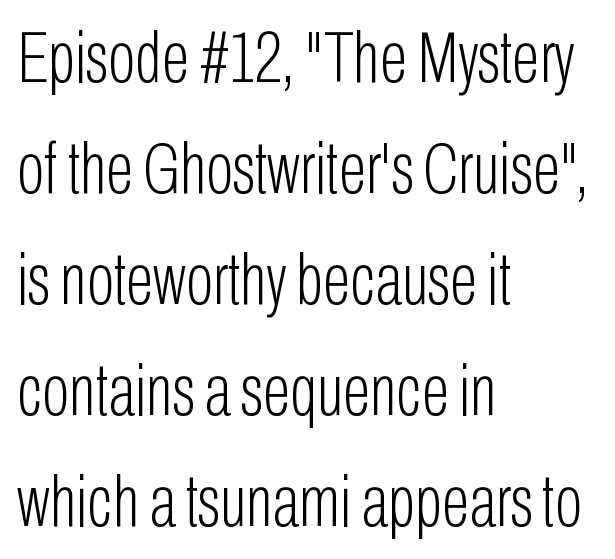
Q: Is the text bold? A: No.
Q: Is the text italic (slanted)? A: No, it is upright.
Q: Is the typeface a serif or a sans-serif typeface? A: Sans-serif.
Q: Is the text underlined? A: No.
Q: How is the paragraph aligned? A: Left-aligned.
Q: Is the spacing between letters normal or unusually wide? A: Normal.
Q: Is the spacing between lines tight, normal or loose? A: Normal.
Q: Width (condensed, normal, or wide)? A: Condensed.
Q: Stroke contrast? A: Low.
Q: x-height? A: Medium.
Q: Monospaced? A: No.
